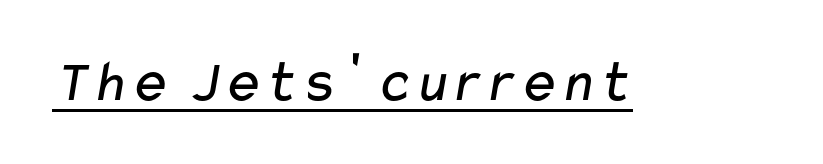
{"serif": "no", "bold": "no", "weight": "regular", "width": "wide", "stroke_contrast": "low", "x_height": "medium", "monospaced": "no", "underline": "yes", "letter_spacing": "normal", "letter_spacing_em": 0.0, "glyph_px": 60}
